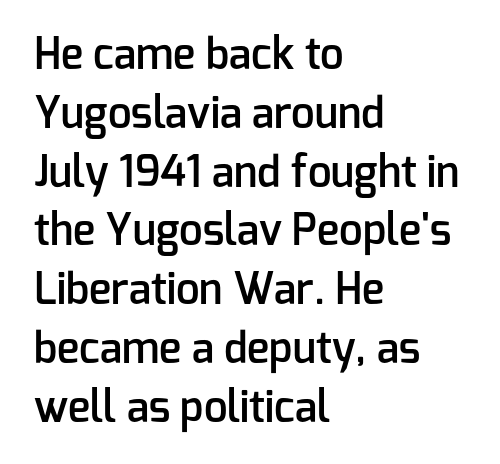
Q: Is the text bold? A: Semi-bold.
Q: Is the text italic (slanted)? A: No, it is upright.
Q: Is the typeface a serif or a sans-serif typeface? A: Sans-serif.
Q: Is the text underlined? A: No.
Q: How is the paragraph aligned? A: Left-aligned.
Q: Is the spacing between letters normal or unusually wide? A: Normal.
Q: Is the spacing between lines tight, normal or loose? A: Normal.
Q: Width (condensed, normal, or wide)? A: Normal.
Q: Stroke contrast? A: Low.
Q: x-height? A: Medium.
Q: Monospaced? A: No.
